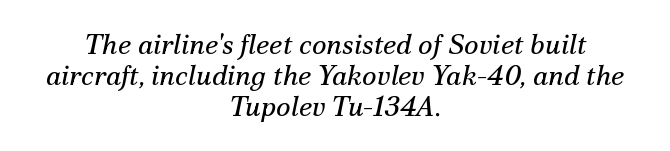
{"serif": "yes", "italic": "yes", "lean": "right", "slant_degrees": 12, "bold": "no", "weight": "regular", "width": "normal", "stroke_contrast": "medium", "x_height": "small", "monospaced": "no", "underline": "no", "align": "center", "line_spacing": "tight", "line_spacing_ratio": 1.1, "letter_spacing": "normal", "letter_spacing_em": 0.0, "glyph_px": 28}
